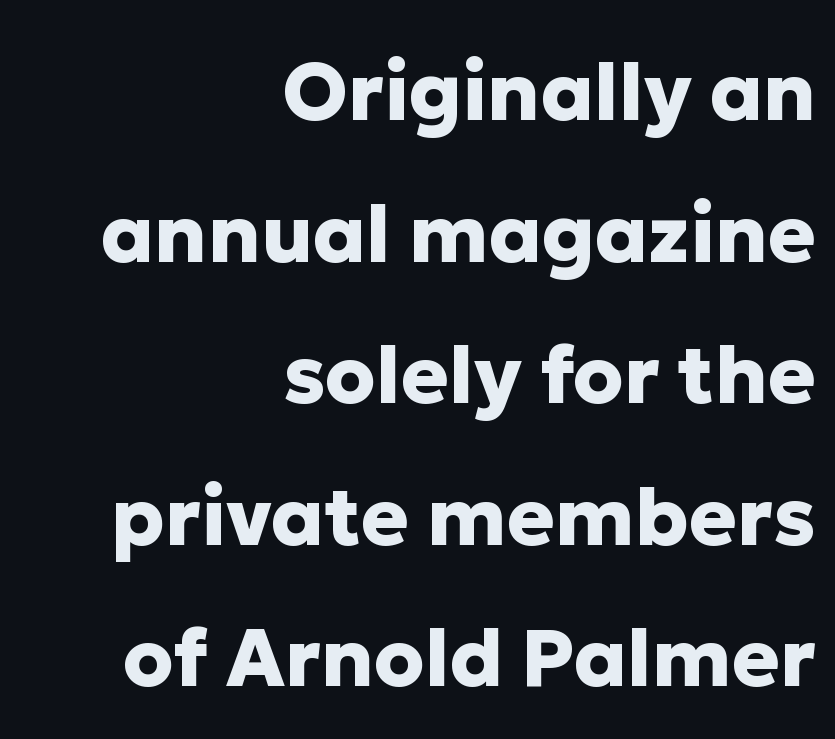
Do the characters align in a grid? No, the font is proportional. All the whitespace from short lines collects on the left. Just letters on the line, the space beneath them empty. Note: no serifs on the glyphs. Heavy, bold letterforms.
